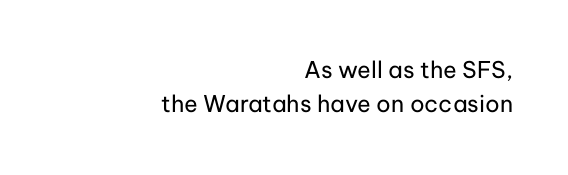
{"italic": "no", "bold": "no", "underline": "no", "align": "right", "line_spacing": "normal", "line_spacing_ratio": 1.49, "letter_spacing": "normal", "letter_spacing_em": 0.0, "glyph_px": 23}
